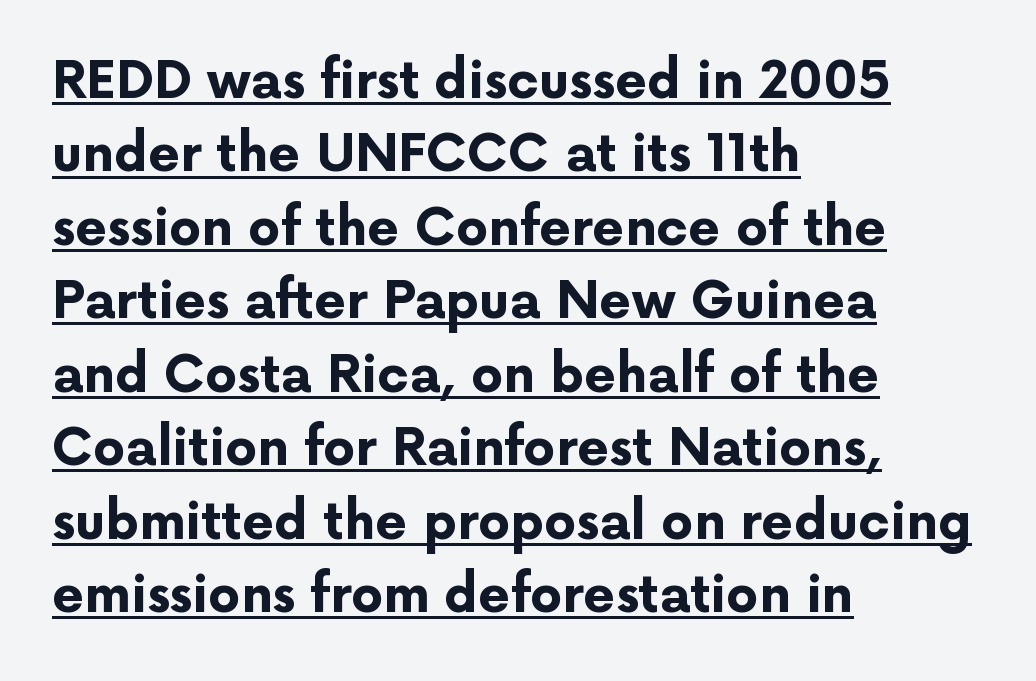
Q: Is the text bold? A: Yes.
Q: Is the text italic (slanted)? A: No, it is upright.
Q: Is the typeface a serif or a sans-serif typeface? A: Sans-serif.
Q: Is the text underlined? A: Yes.
Q: How is the paragraph aligned? A: Left-aligned.
Q: Is the spacing between letters normal or unusually wide? A: Normal.
Q: Is the spacing between lines tight, normal or loose? A: Normal.
Q: Width (condensed, normal, or wide)? A: Normal.
Q: Stroke contrast? A: Low.
Q: x-height? A: Medium.
Q: Monospaced? A: No.
